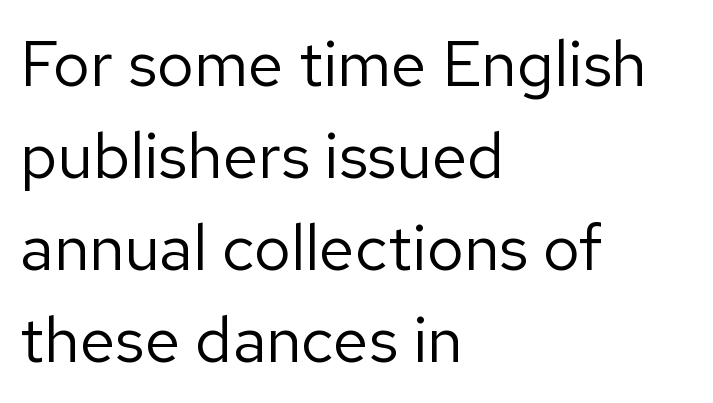
{"serif": "no", "italic": "no", "bold": "no", "weight": "regular", "width": "normal", "stroke_contrast": "low", "x_height": "medium", "monospaced": "no", "underline": "no", "align": "left", "line_spacing": "normal", "line_spacing_ratio": 1.44, "letter_spacing": "normal", "letter_spacing_em": 0.0, "glyph_px": 64}
